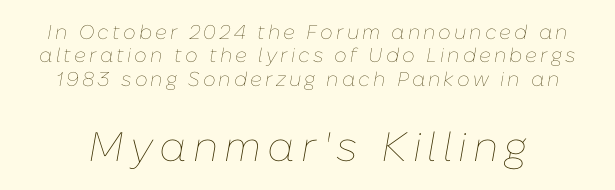
Weight class: somewhere from thin through regular. Size contrast runs from small at the top to large at the bottom. Here the designer chose a conventional face with non-uniform glyph widths. The face used here has a pronounced slope to its letters. Quick note: underline off.
